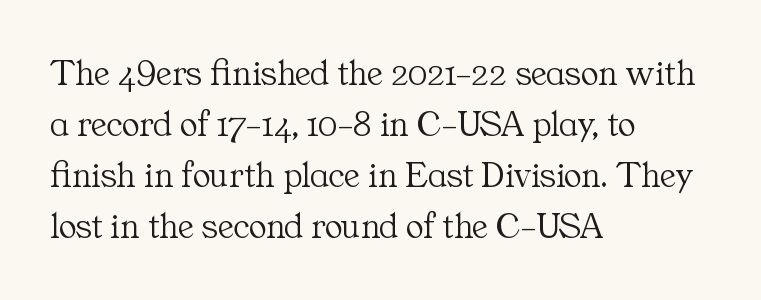
The image shows 37 px light serif type, upright; set left-aligned, normal line spacing (1.38x), normal letter spacing, not underlined; medium stroke contrast and a medium x-height.
